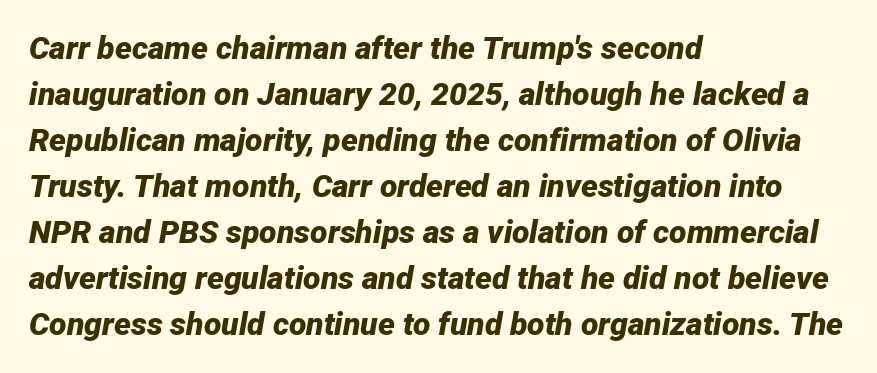
The image shows 32 px bold type, italic (leaning right); set left-aligned, normal line spacing (1.44x), normal letter spacing, not underlined; low stroke contrast and a medium x-height.
